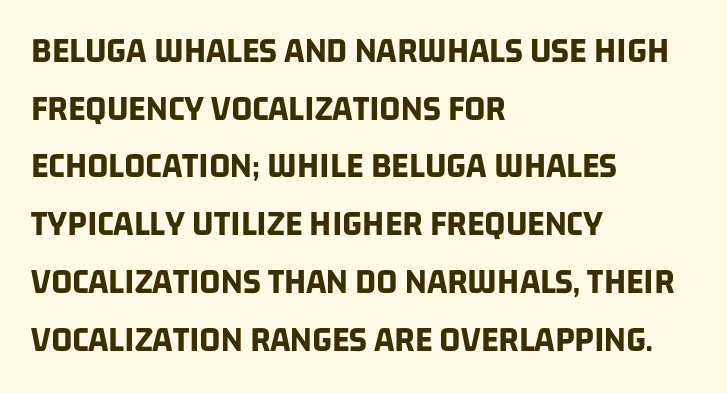
Q: Is the text bold? A: Yes.
Q: Is the typeface a serif or a sans-serif typeface? A: Sans-serif.
Q: Is the text underlined? A: No.
Q: How is the paragraph aligned? A: Left-aligned.
Q: Is the spacing between letters normal or unusually wide? A: Normal.
Q: Is the spacing between lines tight, normal or loose? A: Normal.
Q: Width (condensed, normal, or wide)? A: Condensed.
Q: Stroke contrast? A: Low.
Q: x-height? A: Large.
Q: Monospaced? A: No.
